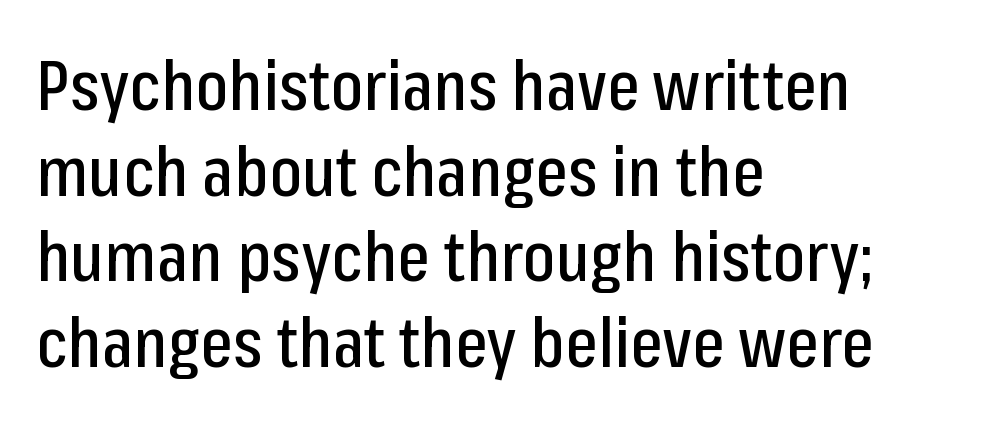
Q: Is the text italic (slanted)? A: No, it is upright.
Q: Is the typeface a serif or a sans-serif typeface? A: Sans-serif.
Q: Is the text underlined? A: No.
Q: How is the paragraph aligned? A: Left-aligned.
Q: Is the spacing between letters normal or unusually wide? A: Normal.
Q: Width (condensed, normal, or wide)? A: Condensed.
Q: Stroke contrast? A: Low.
Q: x-height? A: Medium.
Q: Monospaced? A: No.
